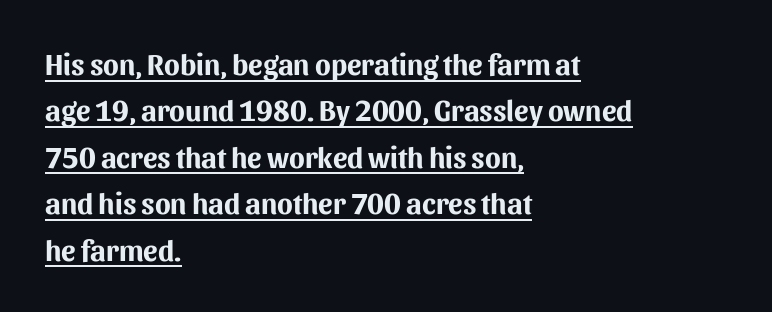
Letter spacing: default. Typographic density is high because the face is bold. The font's upright variant was chosen for this text. The letters advance in unequal steps, a hallmark of proportional type.
